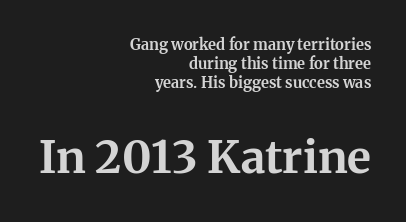
Is the letter spacing exaggerated? No — it looks like the ordinary default. The lettering holds an erect, upright posture throughout. Looks like regular typesetting: each glyph gets only the width it needs. Anything drawn beneath the words? Only blank space. Reading down the block, your eye finds every line finishing at a fixed right position.
